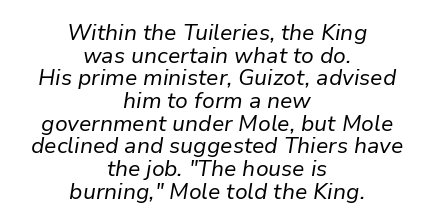
{"italic": "yes", "lean": "right", "slant_degrees": 9, "bold": "no", "underline": "no", "align": "center", "line_spacing": "tight", "line_spacing_ratio": 1.03, "letter_spacing": "normal", "letter_spacing_em": 0.0, "glyph_px": 22}
